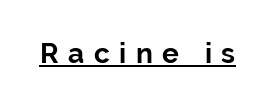
Q: Is the text bold? A: Yes.
Q: Is the text italic (slanted)? A: No, it is upright.
Q: Is the typeface a serif or a sans-serif typeface? A: Sans-serif.
Q: Is the text underlined? A: Yes.
Q: Is the spacing between letters normal or unusually wide? A: Unusually wide.
Q: Width (condensed, normal, or wide)? A: Normal.
Q: Stroke contrast? A: Low.
Q: x-height? A: Medium.
Q: Monospaced? A: No.
